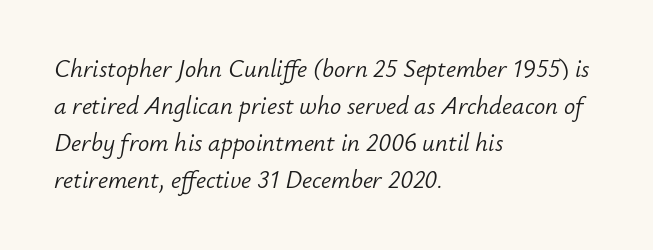
{"italic": "yes", "lean": "right", "slant_degrees": 12, "bold": "no", "underline": "no", "align": "left", "line_spacing": "normal", "line_spacing_ratio": 1.48, "letter_spacing": "normal", "letter_spacing_em": 0.0, "glyph_px": 25}
